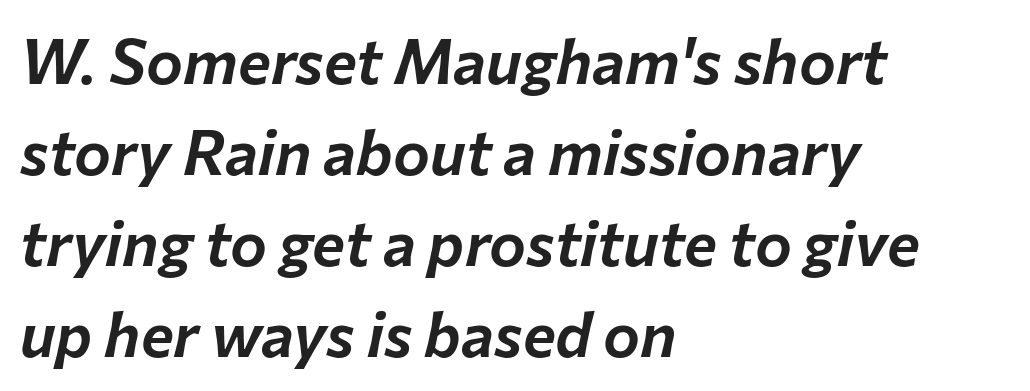
Q: Is the text italic (slanted)? A: Yes, it leans right by about 12 degrees.
Q: Is the text underlined? A: No.
Q: How is the paragraph aligned? A: Left-aligned.
Q: Is the spacing between letters normal or unusually wide? A: Normal.
Q: Is the spacing between lines tight, normal or loose? A: Normal.
Q: Width (condensed, normal, or wide)? A: Normal.
Q: Stroke contrast? A: Low.
Q: x-height? A: Medium.
Q: Monospaced? A: No.
